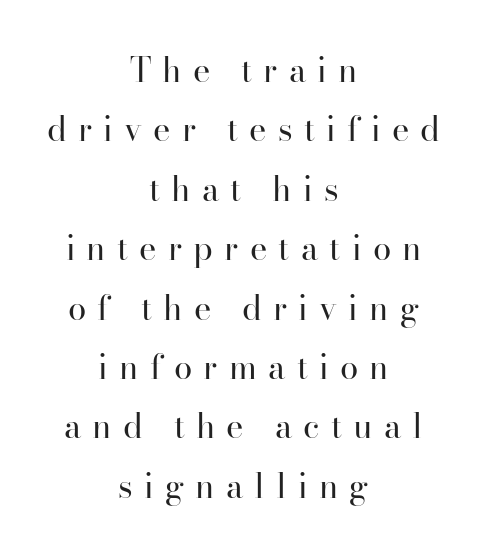
{"serif": "yes", "italic": "no", "bold": "no", "weight": "regular", "width": "normal", "stroke_contrast": "high", "x_height": "small", "monospaced": "no", "underline": "no", "align": "center", "line_spacing_ratio": 1.8, "letter_spacing": "wide", "letter_spacing_em": 0.34, "glyph_px": 33}
